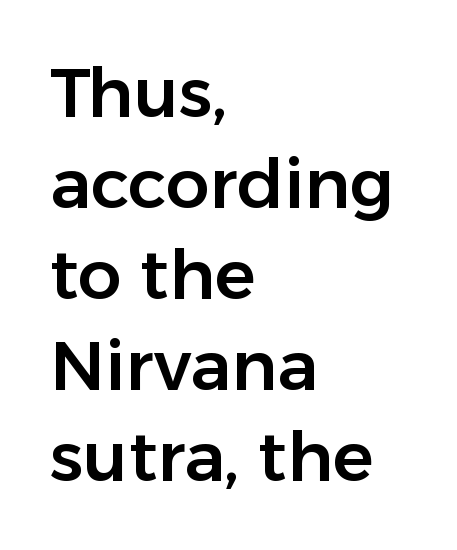
{"serif": "no", "italic": "no", "width": "normal", "stroke_contrast": "low", "x_height": "medium", "monospaced": "no", "underline": "no", "align": "left", "line_spacing": "normal", "line_spacing_ratio": 1.32, "letter_spacing": "normal", "letter_spacing_em": 0.0, "glyph_px": 69}
